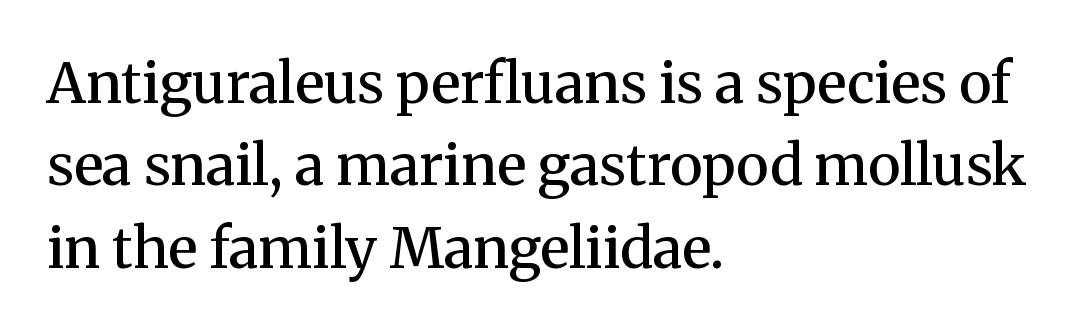
Q: Is the text bold? A: Semi-bold.
Q: Is the text italic (slanted)? A: No, it is upright.
Q: Is the typeface a serif or a sans-serif typeface? A: Serif.
Q: Is the text underlined? A: No.
Q: How is the paragraph aligned? A: Left-aligned.
Q: Is the spacing between letters normal or unusually wide? A: Normal.
Q: Is the spacing between lines tight, normal or loose? A: Normal.
Q: Width (condensed, normal, or wide)? A: Normal.
Q: Stroke contrast? A: Medium.
Q: x-height? A: Medium.
Q: Monospaced? A: No.
